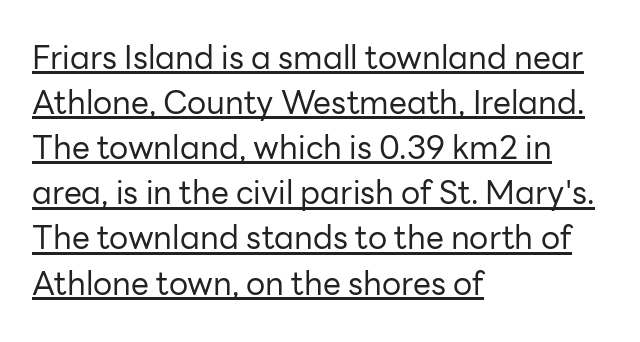
Does the type have serifs? No, each stem ends abruptly. Ascenders rise straight up at ninety degrees. Weight: in the light-to-regular range. You could call the tracking neutral — neither tight nor loose. Proportional: the letters do not fall into vertical columns. The rendered words wear a rule along their underside.
